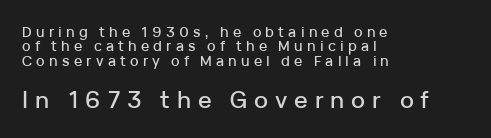
{"italic": "no", "underline": "no", "align": "left", "line_spacing": "tight", "line_spacing_ratio": 1.02, "letter_spacing": "wide", "letter_spacing_em": 0.3, "larger_block": "second", "size_ratio": 1.64, "glyph_px": 23}
